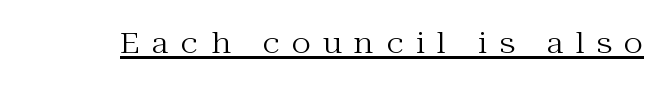
{"serif": "yes", "italic": "no", "bold": "no", "weight": "regular", "width": "normal", "stroke_contrast": "medium", "x_height": "medium", "monospaced": "no", "underline": "yes", "letter_spacing": "wide", "letter_spacing_em": 0.43, "glyph_px": 29}
